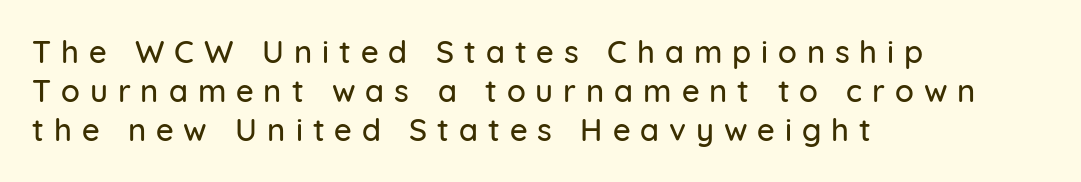
Note the varied advance widths — an 'i' is clearly narrower than an 'm'. Compared with a centered layout, this one pins lines to the left instead. The space between consecutive lines is moderate. Bare-footed words on every line.
